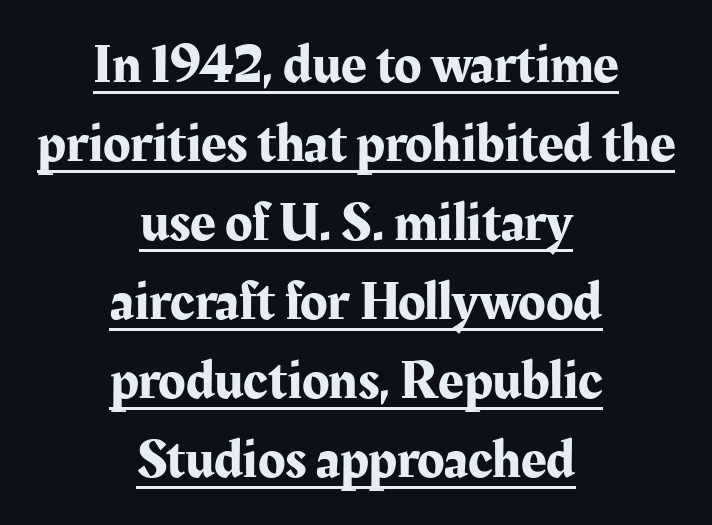
The image shows 56 px serif type, upright; set centered, normal line spacing (1.41x), normal letter spacing, underlined; medium stroke contrast and a medium x-height.
